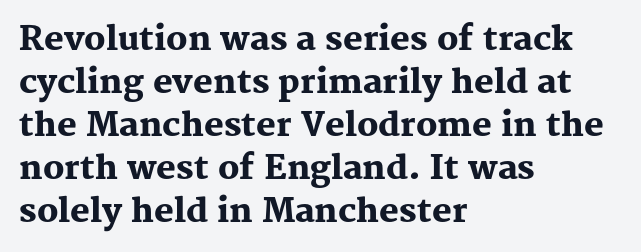
The image shows 33 px heavy serif type, upright; set left-aligned, normal line spacing (1.3x), normal letter spacing, not underlined; medium stroke contrast and a medium x-height.
